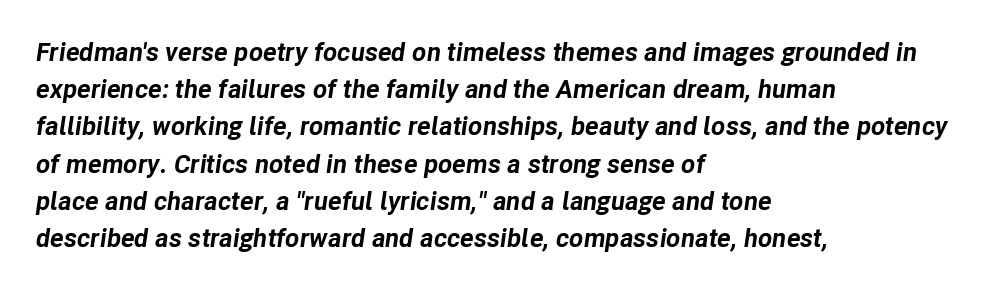
Typesetter's note: full bold, strokes at maximum text heaviness. Leftover space on each line is placed entirely after the last word. The gaps between neighbouring characters are ordinary and unremarkable. Summary of vertical rhythm: regular, with standard interline spacing. The rendering applies a slant to the glyphs.
